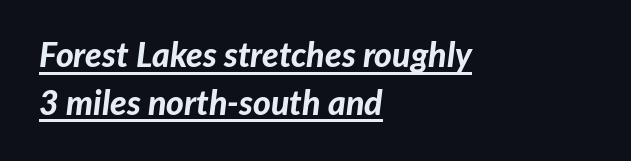
It's the slanting kind of type. Heft: maximum for text — a bold. Notice how descenders clear the ascenders below comfortably — that's standard leading. Is there an underline? Yes — a line sits under the letters. Letter spacing: default.
